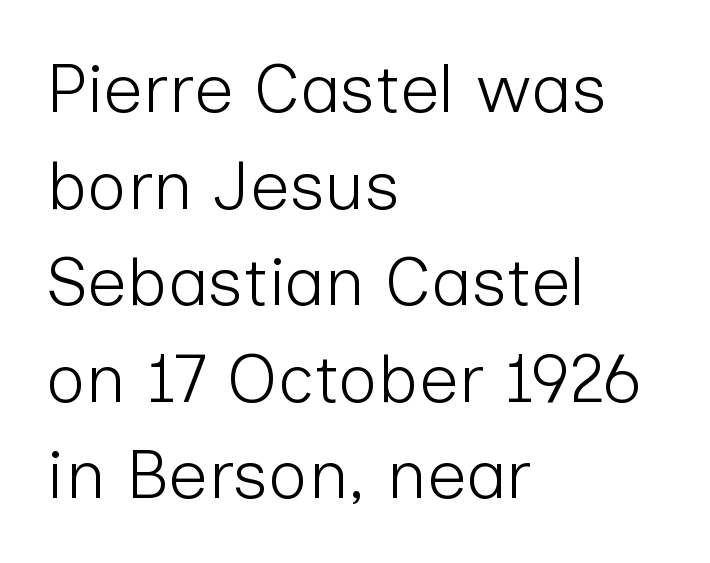
The image shows 69 px light sans-serif type, upright; set left-aligned, normal line spacing (1.4x), normal letter spacing, not underlined; low stroke contrast and a medium x-height.
